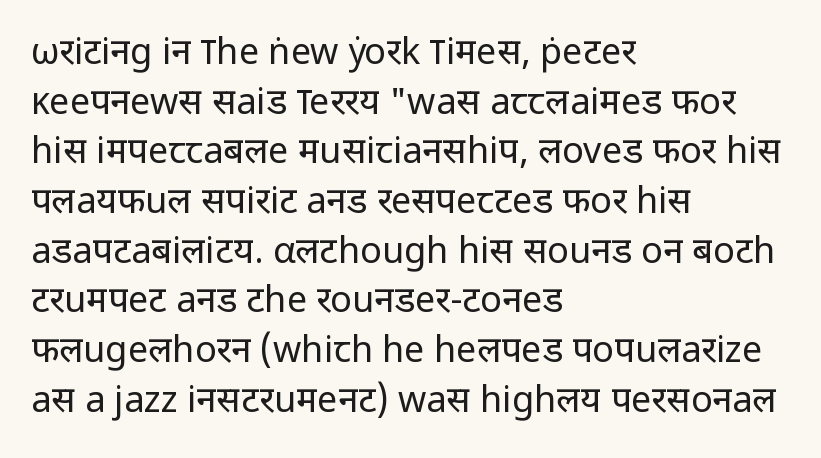
{"serif": "no", "italic": "no", "bold": "no", "weight": "regular", "width": "normal", "stroke_contrast": "low", "x_height": "medium", "monospaced": "no", "underline": "no", "align": "left", "line_spacing": "normal", "line_spacing_ratio": 1.38, "letter_spacing": "normal", "letter_spacing_em": 0.0, "glyph_px": 36}
